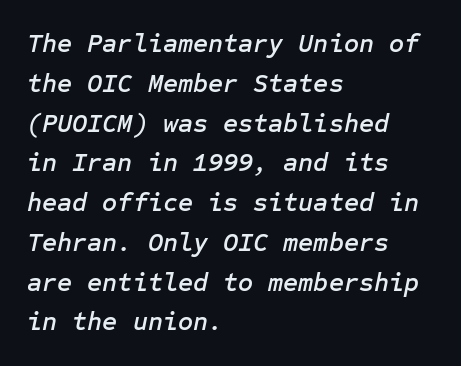
{"italic": "yes", "lean": "right", "slant_degrees": 12, "underline": "no", "align": "left", "line_spacing": "normal", "line_spacing_ratio": 1.53, "letter_spacing": "normal", "letter_spacing_em": 0.0, "glyph_px": 26}
